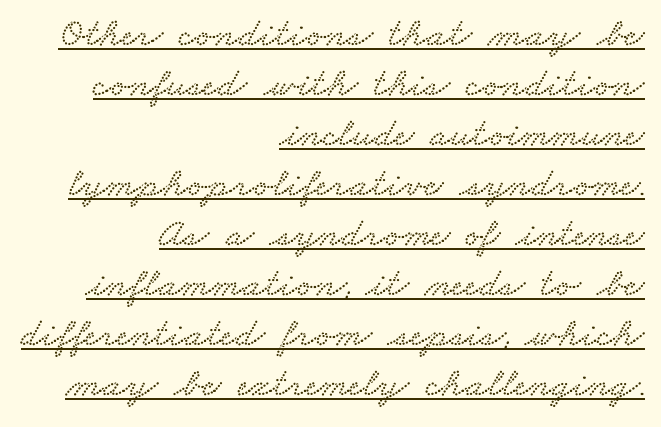
Characters follow at the spacing the type designer built in. Leftover space on each line is placed entirely before the opening word. The font family rendered here belongs to the serif group. Students, observe the line beneath the letters — that is underlining. Think of a printed novel: that variable character pitch is what you see here.
